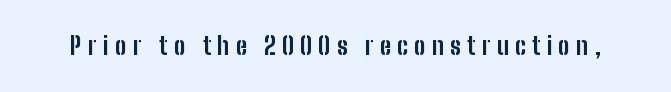
Notice how thick the strokes are: this is what a full bold looks like. The typography opts for an upright posture over an oblique one. Someone cranked the tracking dial way up on this one. The gap between lines stays unmarked.
